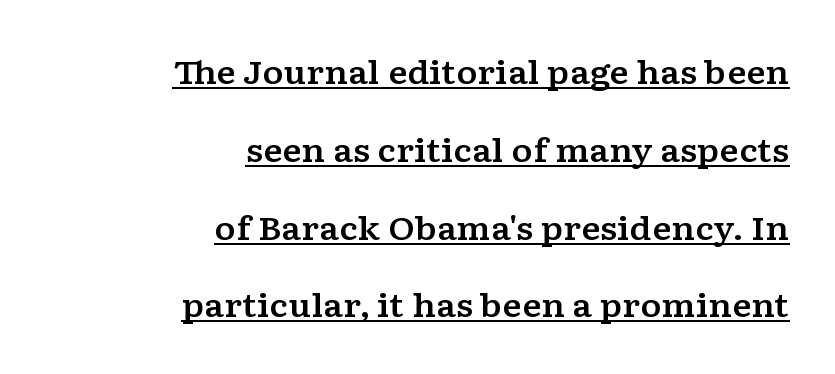
Q: Is the text italic (slanted)? A: No, it is upright.
Q: Is the typeface a serif or a sans-serif typeface? A: Serif.
Q: Is the text underlined? A: Yes.
Q: How is the paragraph aligned? A: Right-aligned.
Q: Is the spacing between letters normal or unusually wide? A: Normal.
Q: Is the spacing between lines tight, normal or loose? A: Loose.
Q: Width (condensed, normal, or wide)? A: Wide.
Q: Stroke contrast? A: Low.
Q: x-height? A: Medium.
Q: Monospaced? A: No.
